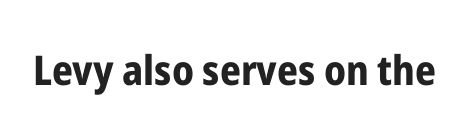
Q: Is the text bold? A: Yes.
Q: Is the text italic (slanted)? A: No, it is upright.
Q: Is the typeface a serif or a sans-serif typeface? A: Sans-serif.
Q: Is the text underlined? A: No.
Q: Is the spacing between letters normal or unusually wide? A: Normal.
Q: Width (condensed, normal, or wide)? A: Condensed.
Q: Stroke contrast? A: Low.
Q: x-height? A: Medium.
Q: Monospaced? A: No.
